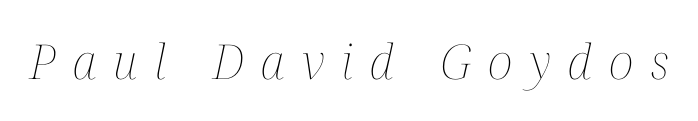
The image shows 48 px thin, condensed type, italic (leaning right); set unusually wide letter spacing (+0.36 em), not underlined; medium stroke contrast and a medium x-height.
